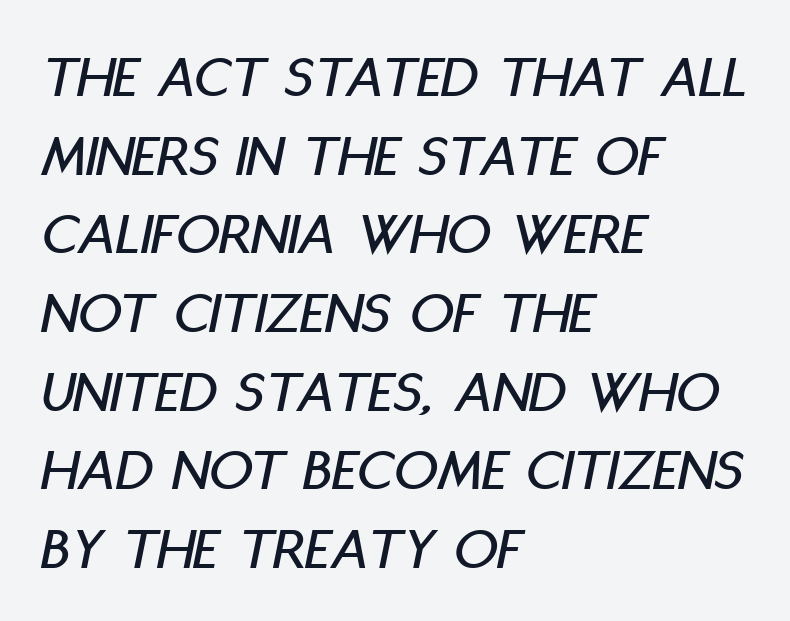
The image shows 61 px condensed type, italic (leaning right); set left-aligned, normal line spacing (1.29x), normal letter spacing, not underlined; low stroke contrast and a large x-height.
